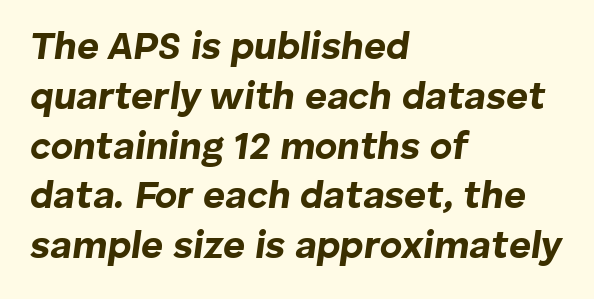
{"italic": "yes", "lean": "right", "slant_degrees": 8, "bold": "yes", "weight": "bold", "width": "normal", "stroke_contrast": "low", "x_height": "medium", "monospaced": "no", "underline": "no", "align": "left", "line_spacing": "normal", "line_spacing_ratio": 1.31, "letter_spacing": "normal", "letter_spacing_em": 0.0, "glyph_px": 38}
